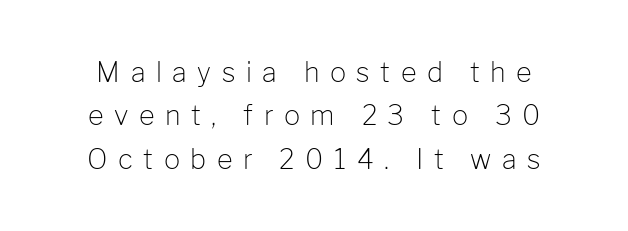
Q: Is the text bold? A: No.
Q: Is the text italic (slanted)? A: No, it is upright.
Q: Is the text underlined? A: No.
Q: Is the spacing between letters normal or unusually wide? A: Unusually wide.
Q: Is the spacing between lines tight, normal or loose? A: Normal.
